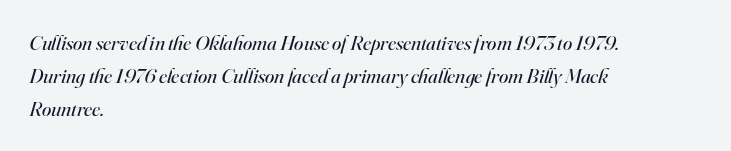
The image shows 21 px text type, italic (leaning right); set left-aligned, normal line spacing (1.56x), normal letter spacing, not underlined.
